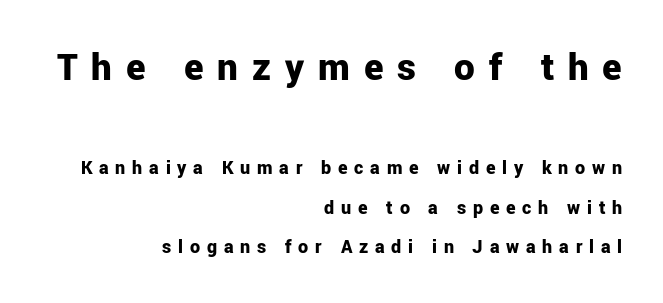
{"serif": "no", "italic": "no", "bold": "yes", "weight": "bold", "width": "normal", "stroke_contrast": "low", "x_height": "medium", "monospaced": "no", "underline": "no", "align": "right", "line_spacing": "loose", "line_spacing_ratio": 1.98, "letter_spacing": "wide", "letter_spacing_em": 0.34, "larger_block": "first", "size_ratio": 2.05, "glyph_px": 41}
